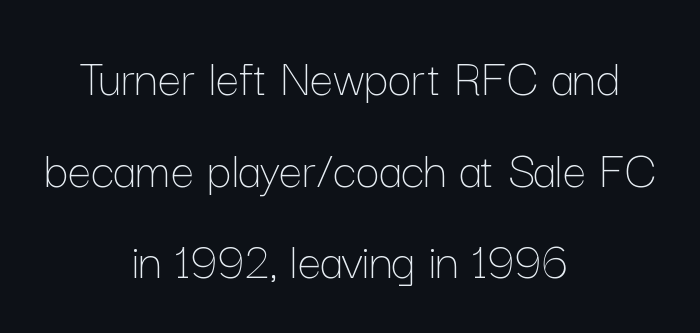
This rendering features lettering with no underline. Observe the ordinary spacing: letters are neighbours, not strangers. The strokes carry an ordinary text weight at most. Every stem runs plumb, perpendicular to the baseline. The typesetter chose a symmetrical, centered arrangement here.
